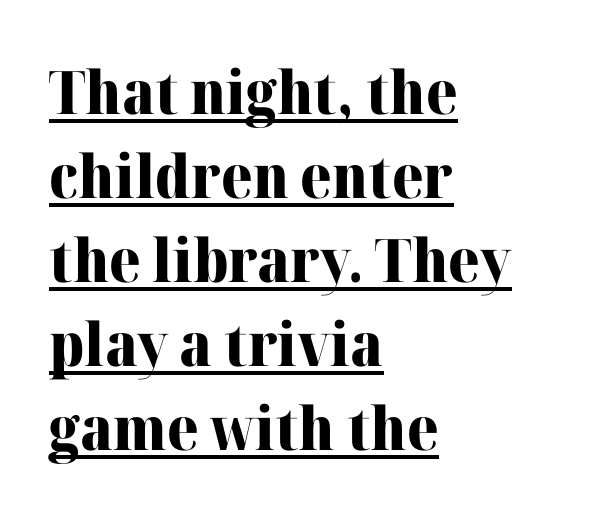
Q: Is the text bold? A: Yes.
Q: Is the text italic (slanted)? A: No, it is upright.
Q: Is the typeface a serif or a sans-serif typeface? A: Serif.
Q: Is the text underlined? A: Yes.
Q: How is the paragraph aligned? A: Left-aligned.
Q: Is the spacing between letters normal or unusually wide? A: Normal.
Q: Is the spacing between lines tight, normal or loose? A: Normal.
Q: Width (condensed, normal, or wide)? A: Normal.
Q: Stroke contrast? A: High.
Q: x-height? A: Medium.
Q: Monospaced? A: No.
